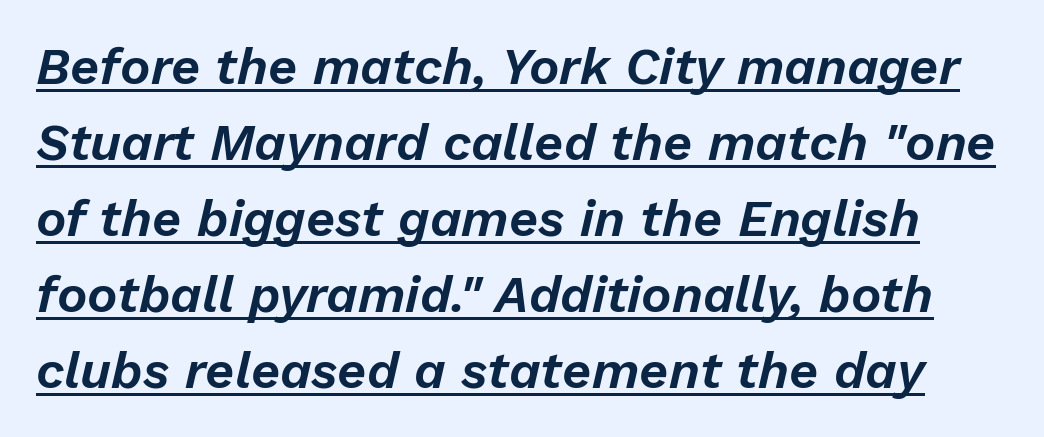
Q: Is the text italic (slanted)? A: Yes, it leans right by about 13 degrees.
Q: Is the text underlined? A: Yes.
Q: Is the spacing between letters normal or unusually wide? A: Normal.
Q: Is the spacing between lines tight, normal or loose? A: Normal.
Q: Width (condensed, normal, or wide)? A: Normal.
Q: Stroke contrast? A: Low.
Q: x-height? A: Medium.
Q: Monospaced? A: No.
